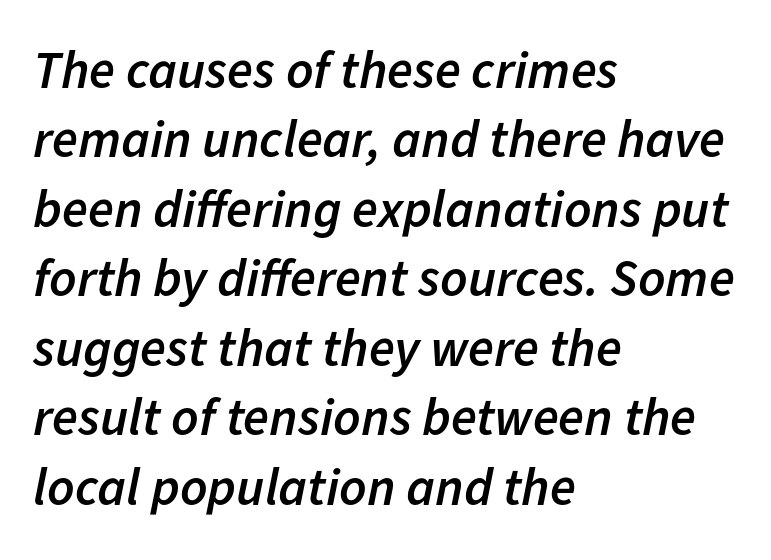
{"italic": "yes", "lean": "right", "slant_degrees": 11, "bold": "semi", "weight": "semibold", "width": "normal", "stroke_contrast": "low", "x_height": "medium", "monospaced": "no", "underline": "no", "align": "left", "line_spacing": "normal", "line_spacing_ratio": 1.31, "letter_spacing": "normal", "letter_spacing_em": 0.0, "glyph_px": 53}
